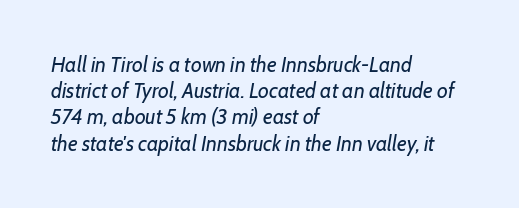
The vertical gap from one line to the next is medium. The lines are quadded left. Does the lettering tilt? It does — this is italic. Plain, unruled lines of type.
